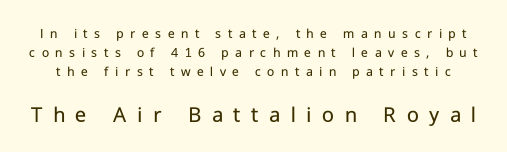
Clear beneath every line of the passage. Small over large — that's the arrangement of the two blocks here. Between one letter and the next there's a generous, obvious gap. The letters stand straight up with perfectly vertical stems. Is the type heavy? It reads as light-to-regular instead. One glance says typical: line gaps are just what's usual.
